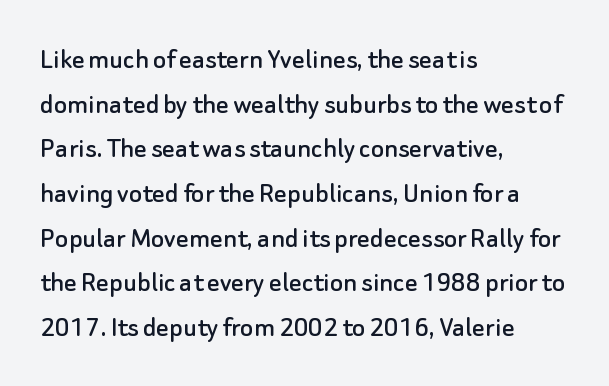
Q: Is the text italic (slanted)? A: No, it is upright.
Q: Is the typeface a serif or a sans-serif typeface? A: Sans-serif.
Q: Is the text underlined? A: No.
Q: How is the paragraph aligned? A: Left-aligned.
Q: Is the spacing between letters normal or unusually wide? A: Normal.
Q: Is the spacing between lines tight, normal or loose? A: Normal.
Q: Width (condensed, normal, or wide)? A: Normal.
Q: Stroke contrast? A: Low.
Q: x-height? A: Small.
Q: Monospaced? A: No.
